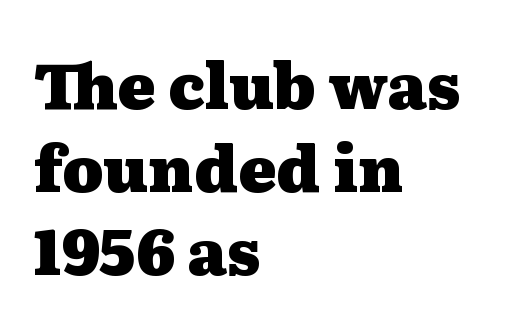
The letters carry serifs — small finishing strokes at the ends of their stems. You can tell it's not italic because the verticals are truly vertical. Baseline-to-baseline distance is the conventional proportion of letter height. Do the characters align in a grid? No, the font is proportional.
